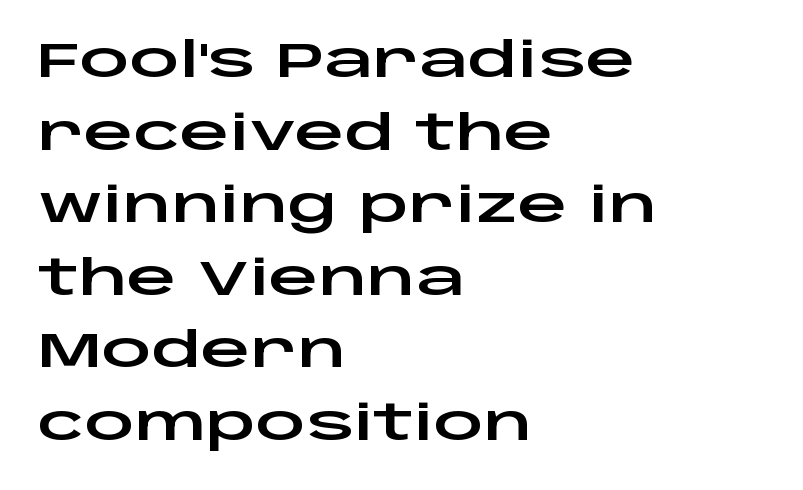
{"serif": "no", "italic": "no", "width": "wide", "stroke_contrast": "low", "x_height": "large", "monospaced": "no", "underline": "no", "align": "left", "line_spacing": "normal", "line_spacing_ratio": 1.48, "letter_spacing": "normal", "letter_spacing_em": 0.0, "glyph_px": 49}
